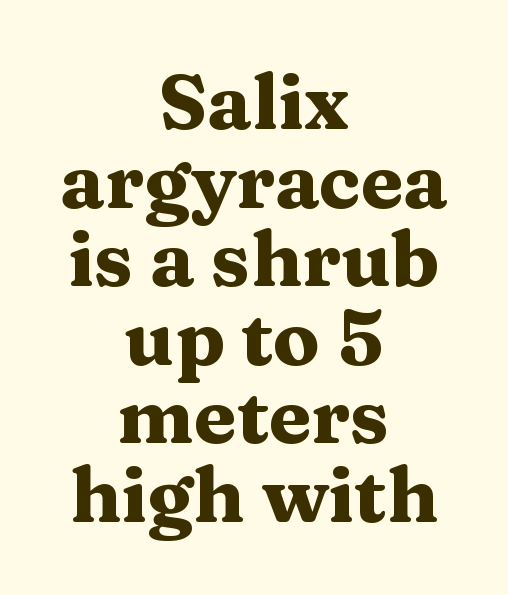
{"serif": "yes", "italic": "no", "bold": "yes", "weight": "heavy", "width": "wide", "stroke_contrast": "medium", "x_height": "medium", "monospaced": "no", "underline": "no", "align": "center", "line_spacing": "tight", "line_spacing_ratio": 1.02, "letter_spacing": "normal", "letter_spacing_em": 0.0, "glyph_px": 77}
